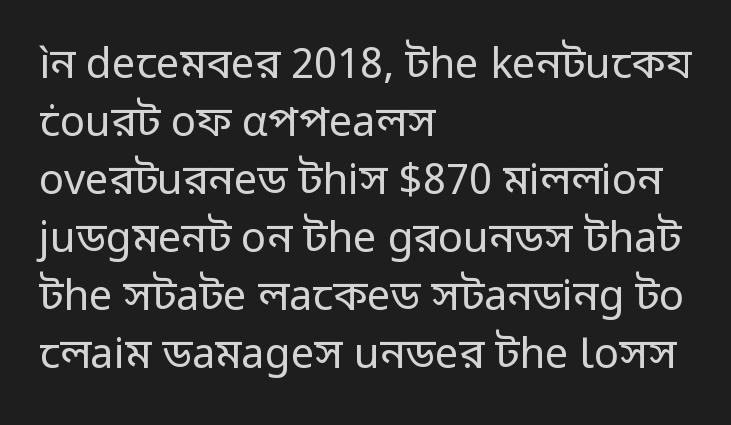
The image shows 42 px regular-weight sans-serif type, upright; set left-aligned, normal line spacing (1.38x), normal letter spacing, not underlined; low stroke contrast and a medium x-height.
